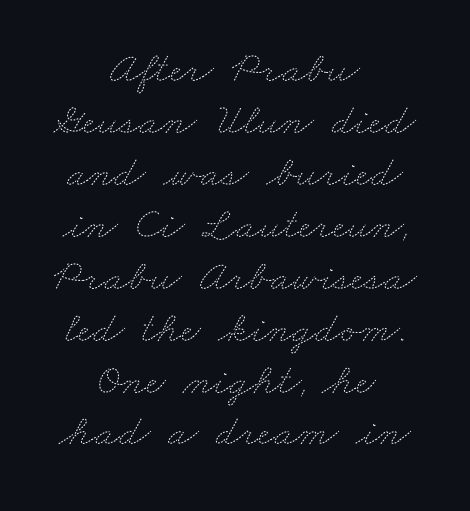
How are the letters spaced? Ordinarily, with no added tracking. Descenders hang freely into open space. Is this a fixed-width face? No — the glyphs have proportional, varying widths. This is not heavy type; no bold has been used.
